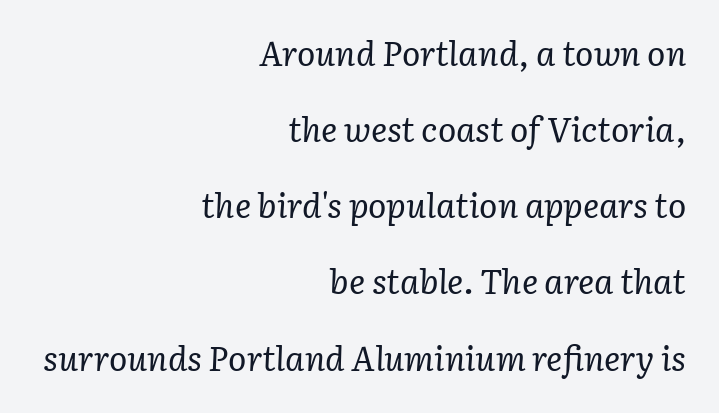
Q: Is the text bold? A: No.
Q: Is the text italic (slanted)? A: Yes, it leans right by about 3 degrees.
Q: Is the typeface a serif or a sans-serif typeface? A: Serif.
Q: Is the text underlined? A: No.
Q: How is the paragraph aligned? A: Right-aligned.
Q: Is the spacing between letters normal or unusually wide? A: Normal.
Q: Is the spacing between lines tight, normal or loose? A: Loose.
Q: Width (condensed, normal, or wide)? A: Normal.
Q: Stroke contrast? A: Low.
Q: x-height? A: Medium.
Q: Monospaced? A: No.
